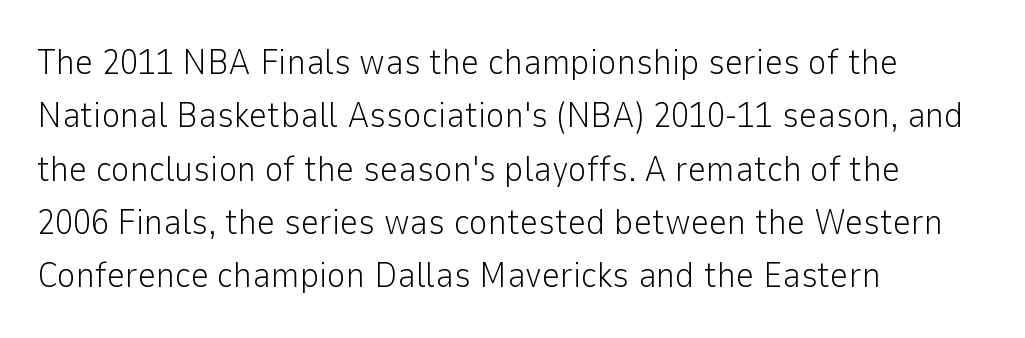
The image shows 36 px light sans-serif type, upright; set left-aligned, normal line spacing (1.48x), normal letter spacing, not underlined; low stroke contrast and a medium x-height.
